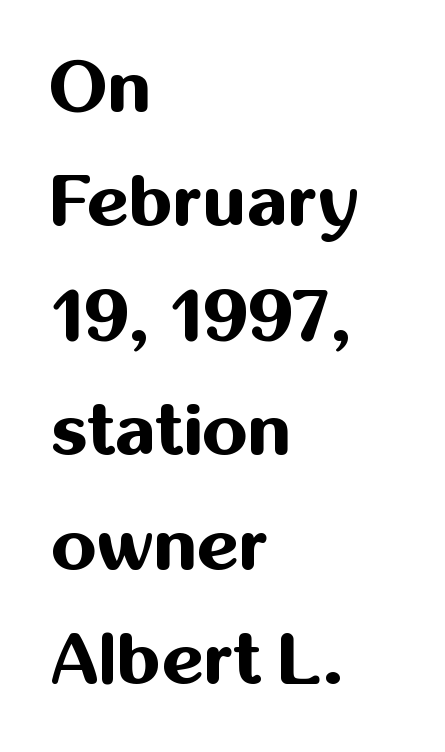
{"serif": "no", "italic": "no", "bold": "yes", "weight": "bold", "width": "normal", "stroke_contrast": "medium", "x_height": "medium", "monospaced": "no", "underline": "no", "align": "left", "line_spacing": "normal", "line_spacing_ratio": 1.59, "letter_spacing": "normal", "letter_spacing_em": 0.0, "glyph_px": 72}
